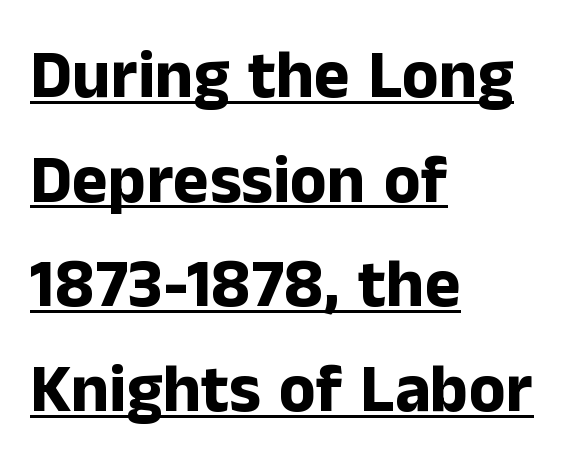
{"serif": "no", "italic": "no", "bold": "yes", "weight": "bold", "width": "normal", "stroke_contrast": "low", "x_height": "medium", "monospaced": "no", "underline": "yes", "align": "left", "line_spacing": "normal", "line_spacing_ratio": 1.54, "letter_spacing": "normal", "letter_spacing_em": 0.0, "glyph_px": 68}
